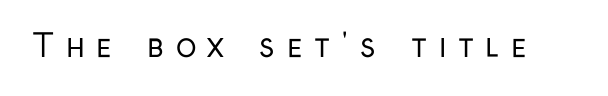
Q: Is the text bold? A: No.
Q: Is the text italic (slanted)? A: No, it is upright.
Q: Is the typeface a serif or a sans-serif typeface? A: Sans-serif.
Q: Is the text underlined? A: No.
Q: Is the spacing between letters normal or unusually wide? A: Unusually wide.
Q: Width (condensed, normal, or wide)? A: Condensed.
Q: Stroke contrast? A: Low.
Q: x-height? A: Medium.
Q: Monospaced? A: No.
